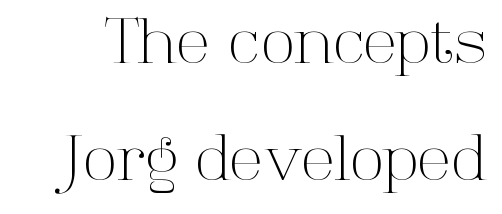
The image shows 62 px light serif type, upright; set line spacing 1.89x, normal letter spacing, not underlined; high stroke contrast and a medium x-height.
